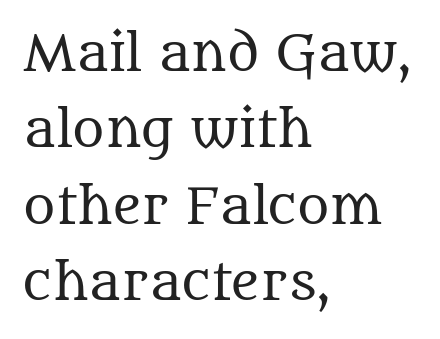
The image shows 49 px regular-weight serif type, upright; set left-aligned, normal line spacing (1.56x), normal letter spacing, not underlined; medium stroke contrast and a large x-height.
